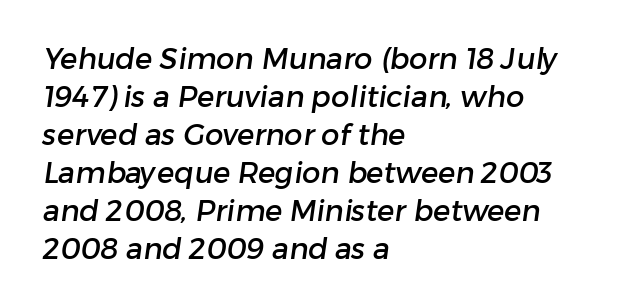
{"serif": "no", "width": "normal", "stroke_contrast": "low", "x_height": "medium", "monospaced": "no", "underline": "no", "align": "left", "line_spacing": "normal", "line_spacing_ratio": 1.31, "letter_spacing": "normal", "letter_spacing_em": 0.0, "glyph_px": 29}
